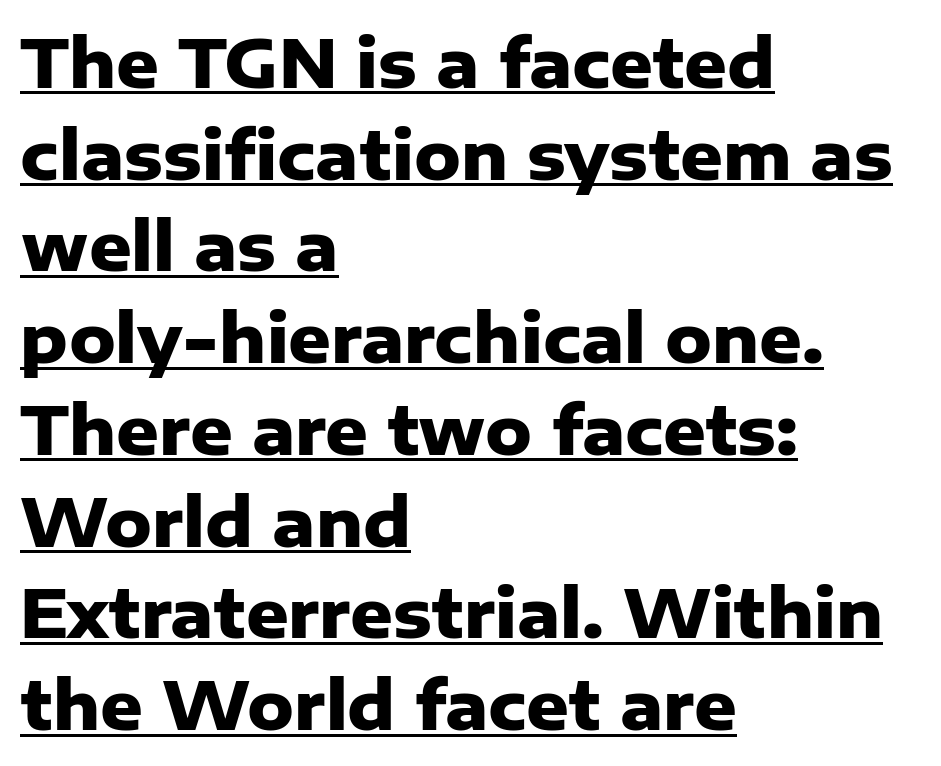
Q: Is the text bold? A: Yes.
Q: Is the text italic (slanted)? A: No, it is upright.
Q: Is the typeface a serif or a sans-serif typeface? A: Sans-serif.
Q: Is the text underlined? A: Yes.
Q: How is the paragraph aligned? A: Left-aligned.
Q: Is the spacing between letters normal or unusually wide? A: Normal.
Q: Is the spacing between lines tight, normal or loose? A: Normal.
Q: Width (condensed, normal, or wide)? A: Normal.
Q: Stroke contrast? A: Low.
Q: x-height? A: Medium.
Q: Monospaced? A: No.
